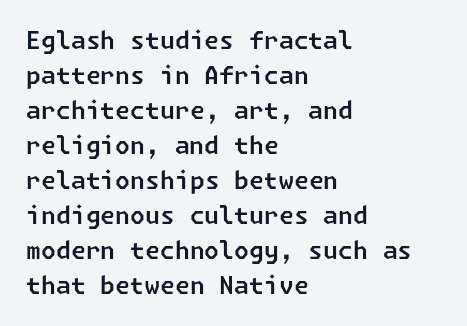
{"underline": "no", "align": "left", "line_spacing": "normal", "line_spacing_ratio": 1.46, "letter_spacing": "normal", "letter_spacing_em": 0.0, "glyph_px": 24}
